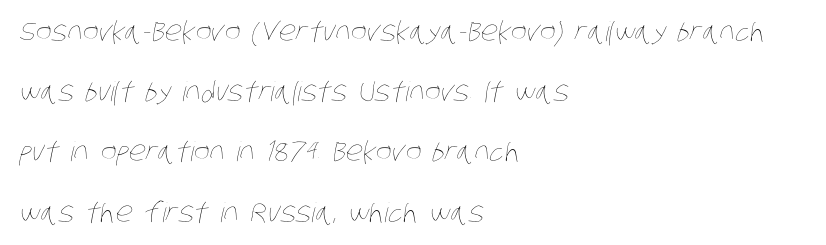
The image shows 27 px text type; set left-aligned, loose line spacing (2.23x), normal letter spacing, not underlined.
